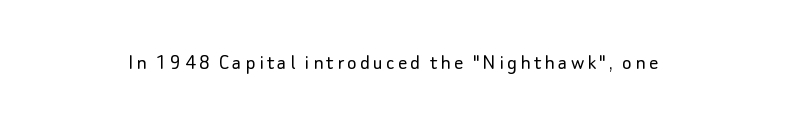
Honestly, there is no underline to notice here at all. This is roman type, the default non-slanted kind. Weight: not bold — regular or lighter.
